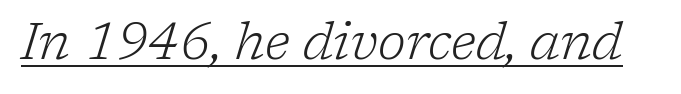
{"serif": "yes", "italic": "yes", "lean": "right", "slant_degrees": 17, "bold": "no", "weight": "light", "width": "normal", "stroke_contrast": "low", "x_height": "medium", "monospaced": "no", "underline": "yes", "letter_spacing": "normal", "letter_spacing_em": 0.0, "glyph_px": 51}
